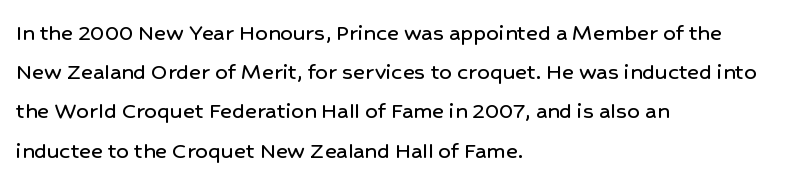
The foot of each line stays bare and open. Upright lettering throughout. Characters follow at the spacing the type designer built in. Line spacing here is normal.
